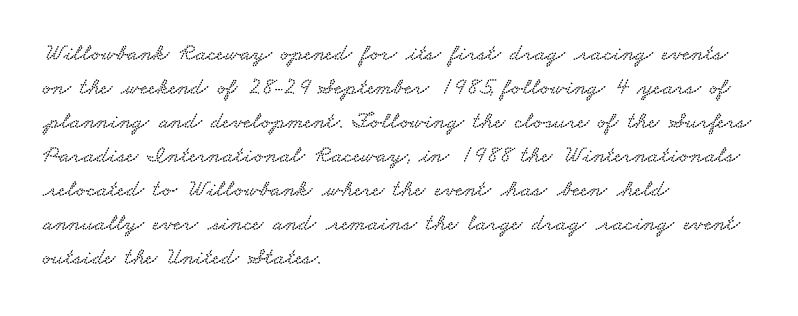
Successive baselines arrive at the customary interval. Caption: multi-line text, flush left, ragged right. Honestly, there is no underline to notice here at all. Letter spacing: default.
